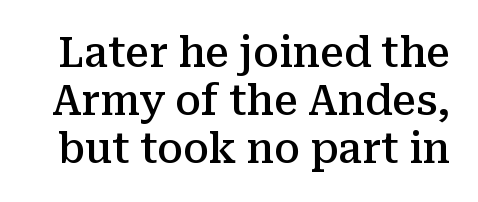
The image shows 42 px semibold serif type, upright; set tight line spacing (1.14x), normal letter spacing, not underlined; medium stroke contrast and a medium x-height.
